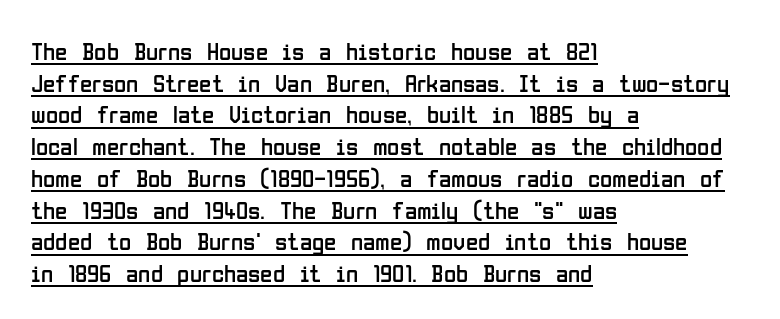
The image shows 25 px text type, upright; set left-aligned, normal line spacing (1.27x), normal letter spacing, underlined.
